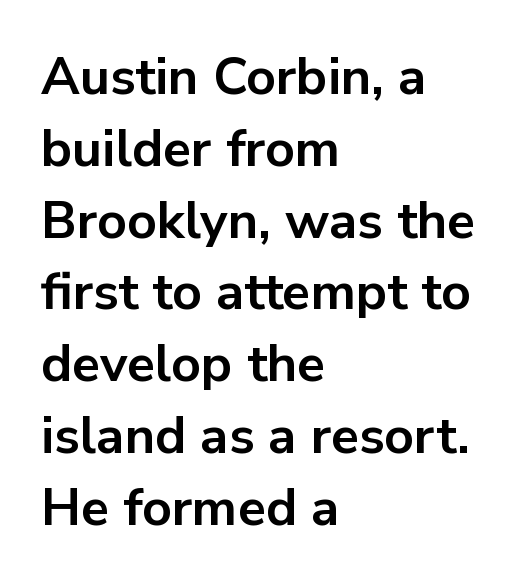
Q: Is the text bold? A: Yes.
Q: Is the text italic (slanted)? A: No, it is upright.
Q: Is the typeface a serif or a sans-serif typeface? A: Sans-serif.
Q: Is the text underlined? A: No.
Q: How is the paragraph aligned? A: Left-aligned.
Q: Is the spacing between letters normal or unusually wide? A: Normal.
Q: Is the spacing between lines tight, normal or loose? A: Normal.
Q: Width (condensed, normal, or wide)? A: Normal.
Q: Stroke contrast? A: Low.
Q: x-height? A: Medium.
Q: Monospaced? A: No.
